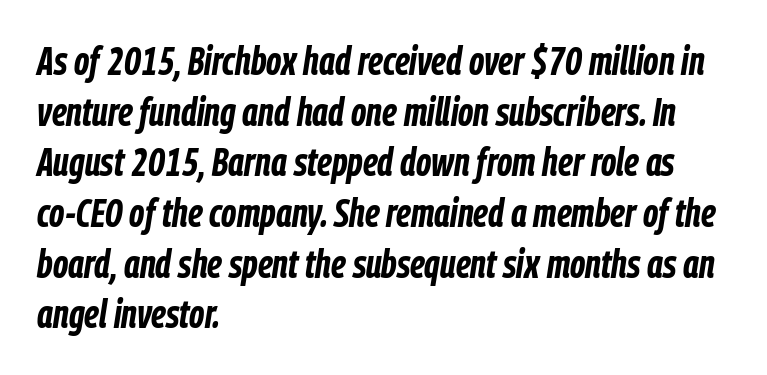
The image shows 39 px bold, condensed type, italic (leaning right); set left-aligned, normal line spacing (1.3x), normal letter spacing, not underlined; low stroke contrast and a medium x-height.
